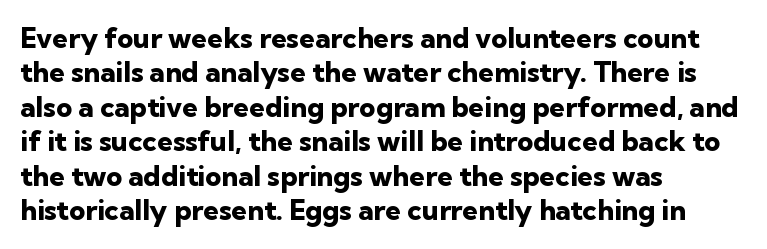
Q: Is the text bold? A: Yes.
Q: Is the text italic (slanted)? A: No, it is upright.
Q: Is the typeface a serif or a sans-serif typeface? A: Sans-serif.
Q: Is the text underlined? A: No.
Q: How is the paragraph aligned? A: Left-aligned.
Q: Is the spacing between letters normal or unusually wide? A: Normal.
Q: Width (condensed, normal, or wide)? A: Normal.
Q: Stroke contrast? A: Low.
Q: x-height? A: Medium.
Q: Monospaced? A: No.
